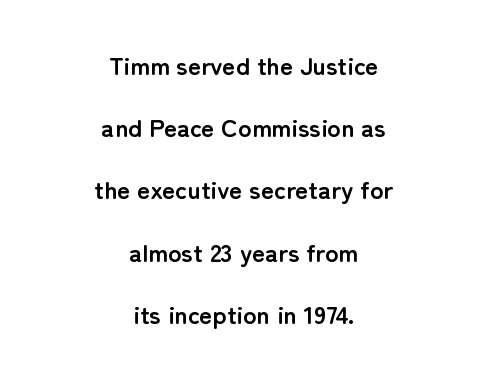
The image shows 25 px bold type, upright; set centered, loose line spacing (2.49x), normal letter spacing, not underlined.
